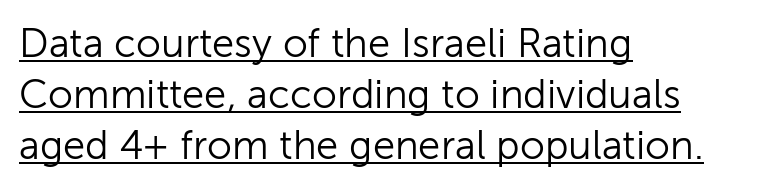
Character widths vary here, with narrow letters taking less room than wide ones. Inter-character spacing is left at the font's built-in metrics. Compared with a typical body face, this is equally light or lighter still. Designer's note — italics off, roman on. Teacher's note: observe the even left margin — that is flush-left alignment.
